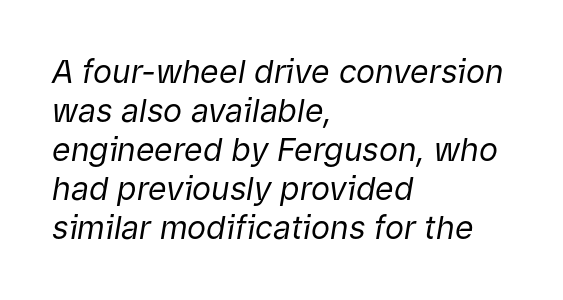
Horizontally, the lines are justified to the leading edge only. These lines were composed using italics. Honestly, the letter spacing is just normal — you wouldn't notice it. Stems and bowls with no extra thickness — not bold. The rendering uses natural spacing where letterforms have individual widths. Lines of text with bare space underneath.
